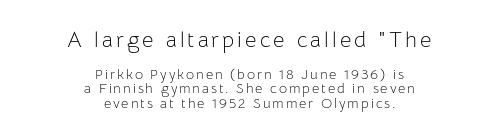
The image shows 22 px text type, upright; set centered, tight line spacing (1.02x), not underlined; the first (top) block is 1.57x larger.
